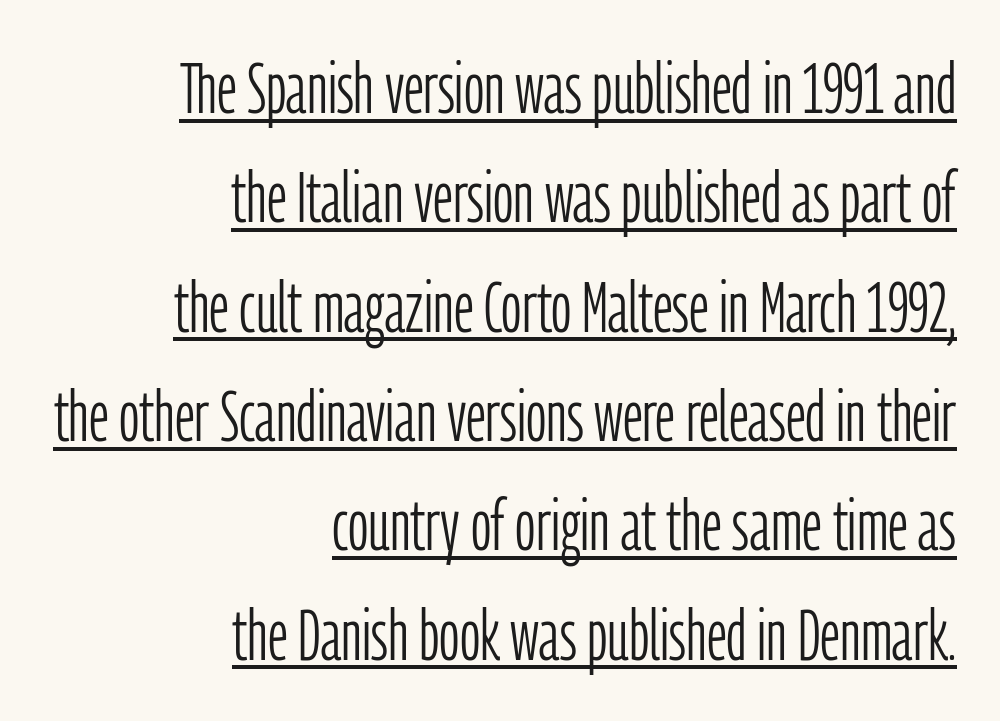
The letters look calm and open, with moderate or lighter stems. You can tell from the bare stems that sans-serif type was used. The block of text has a typical density, with ordinary space between rows. Character widths vary here, with narrow letters taking less room than wide ones.
